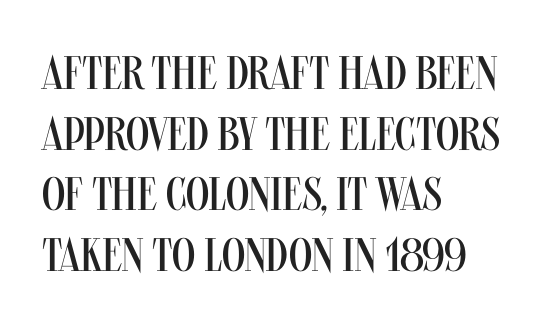
Q: Is the text bold? A: No.
Q: Is the text italic (slanted)? A: No, it is upright.
Q: Is the typeface a serif or a sans-serif typeface? A: Sans-serif.
Q: Is the text underlined? A: No.
Q: How is the paragraph aligned? A: Left-aligned.
Q: Is the spacing between letters normal or unusually wide? A: Normal.
Q: Is the spacing between lines tight, normal or loose? A: Normal.
Q: Width (condensed, normal, or wide)? A: Condensed.
Q: Stroke contrast? A: Medium.
Q: x-height? A: Large.
Q: Monospaced? A: No.
